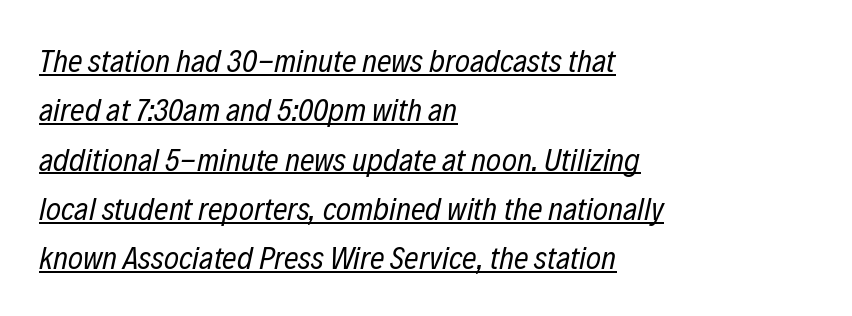
Quick note: underline on. Note the varied advance widths — an 'i' is clearly narrower than an 'm'. These lines stack with their left ends in a neat column. The letters are slanted; this is an italic face.
